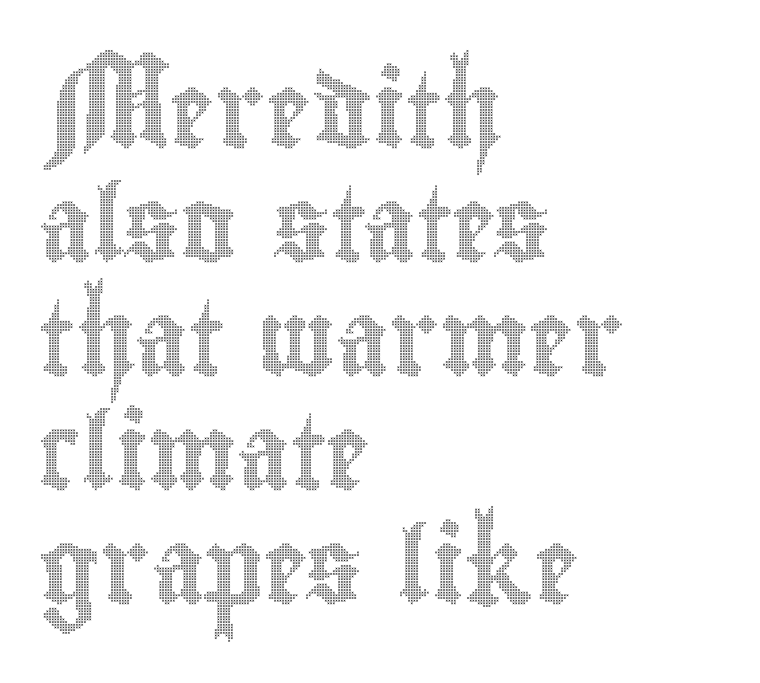
Q: Is the text italic (slanted)? A: No, it is upright.
Q: Is the text underlined? A: No.
Q: How is the paragraph aligned? A: Left-aligned.
Q: Is the spacing between letters normal or unusually wide? A: Normal.
Q: Is the spacing between lines tight, normal or loose? A: Normal.
Q: Width (condensed, normal, or wide)? A: Condensed.
Q: x-height? A: Small.
Q: Monospaced? A: No.
